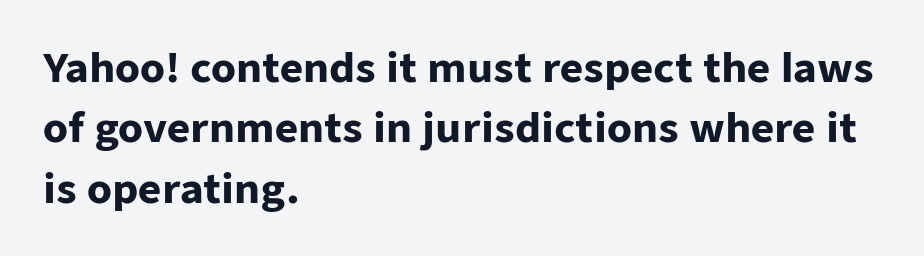
{"serif": "no", "italic": "no", "bold": "yes", "weight": "heavy", "width": "normal", "stroke_contrast": "low", "x_height": "medium", "monospaced": "no", "underline": "no", "align": "left", "line_spacing": "normal", "line_spacing_ratio": 1.51, "letter_spacing": "normal", "letter_spacing_em": 0.0, "glyph_px": 40}
